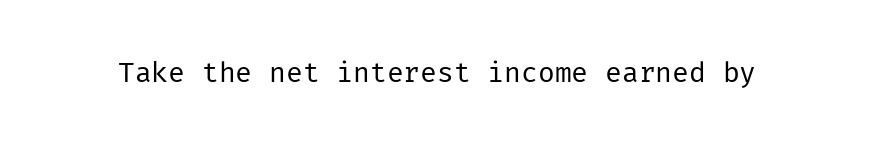
Q: Is the text bold? A: No.
Q: Is the text italic (slanted)? A: No, it is upright.
Q: Is the typeface a serif or a sans-serif typeface? A: Sans-serif.
Q: Is the text underlined? A: No.
Q: Is the spacing between letters normal or unusually wide? A: Normal.
Q: Width (condensed, normal, or wide)? A: Normal.
Q: Stroke contrast? A: Low.
Q: x-height? A: Medium.
